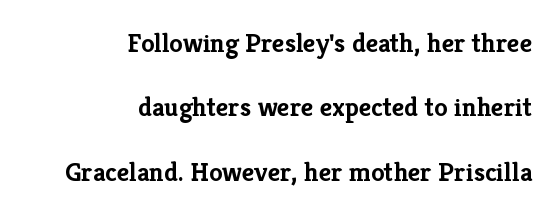
Q: Is the text bold? A: Yes.
Q: Is the text italic (slanted)? A: No, it is upright.
Q: Is the text underlined? A: No.
Q: How is the paragraph aligned? A: Right-aligned.
Q: Is the spacing between letters normal or unusually wide? A: Normal.
Q: Is the spacing between lines tight, normal or loose? A: Loose.
